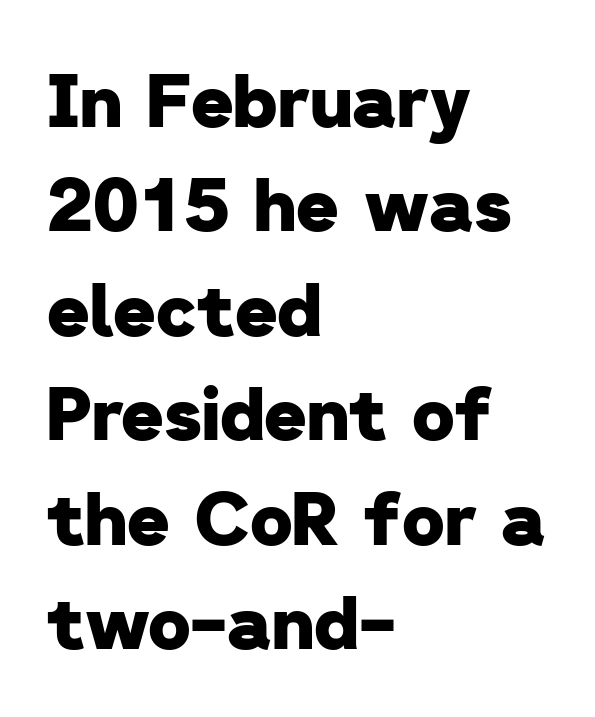
The image shows 73 px heavy sans-serif type; set left-aligned, normal line spacing (1.43x), normal letter spacing, not underlined; low stroke contrast and a medium x-height.
